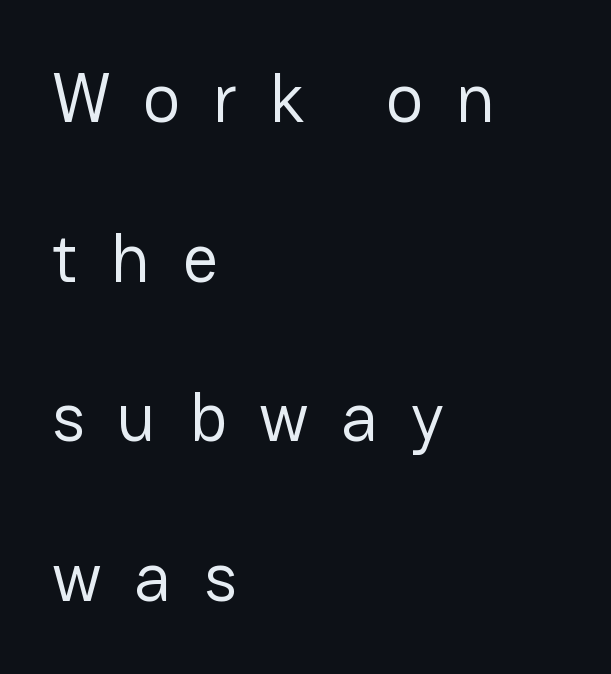
Q: Is the text bold? A: No.
Q: Is the text italic (slanted)? A: No, it is upright.
Q: Is the typeface a serif or a sans-serif typeface? A: Sans-serif.
Q: Is the text underlined? A: No.
Q: How is the paragraph aligned? A: Left-aligned.
Q: Is the spacing between letters normal or unusually wide? A: Unusually wide.
Q: Is the spacing between lines tight, normal or loose? A: Loose.
Q: Width (condensed, normal, or wide)? A: Normal.
Q: Stroke contrast? A: Low.
Q: x-height? A: Medium.
Q: Monospaced? A: No.
